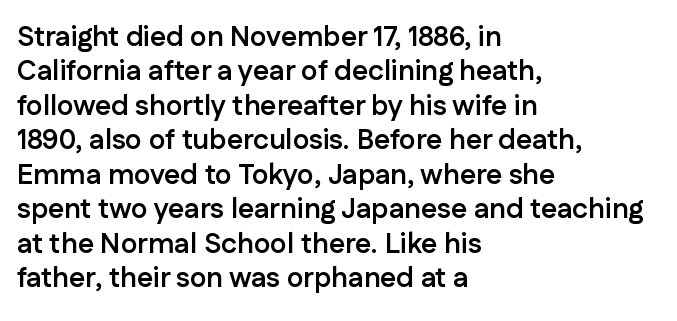
Q: Is the text bold? A: Yes.
Q: Is the text italic (slanted)? A: No, it is upright.
Q: Is the typeface a serif or a sans-serif typeface? A: Sans-serif.
Q: Is the text underlined? A: No.
Q: How is the paragraph aligned? A: Left-aligned.
Q: Is the spacing between letters normal or unusually wide? A: Normal.
Q: Width (condensed, normal, or wide)? A: Normal.
Q: Stroke contrast? A: Low.
Q: x-height? A: Medium.
Q: Monospaced? A: No.
